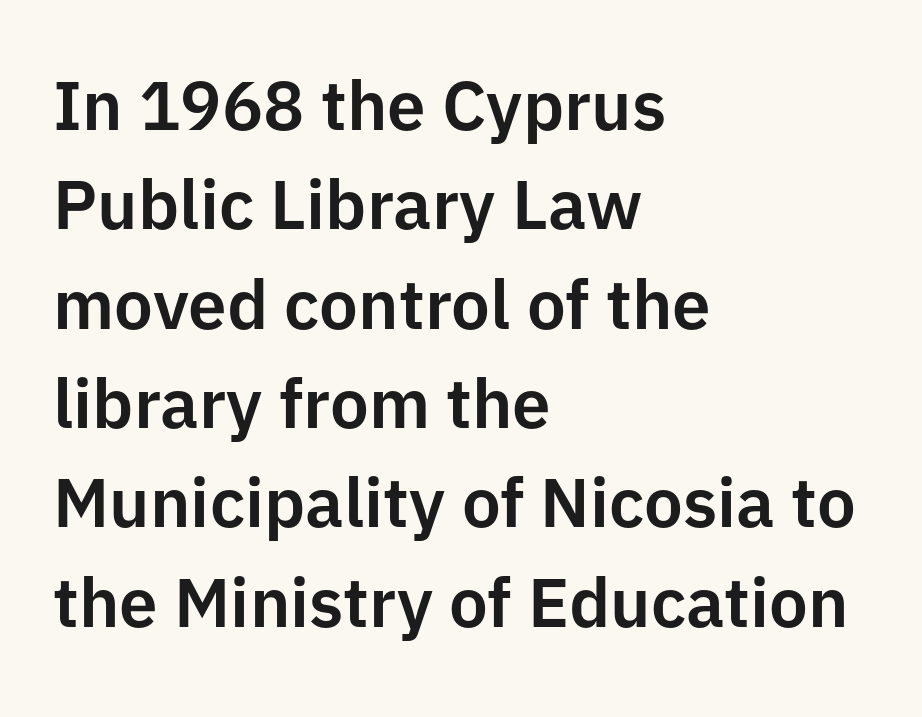
{"serif": "no", "italic": "no", "width": "normal", "stroke_contrast": "low", "x_height": "medium", "monospaced": "no", "underline": "no", "align": "left", "line_spacing": "normal", "line_spacing_ratio": 1.44, "letter_spacing": "normal", "letter_spacing_em": 0.0, "glyph_px": 69}
